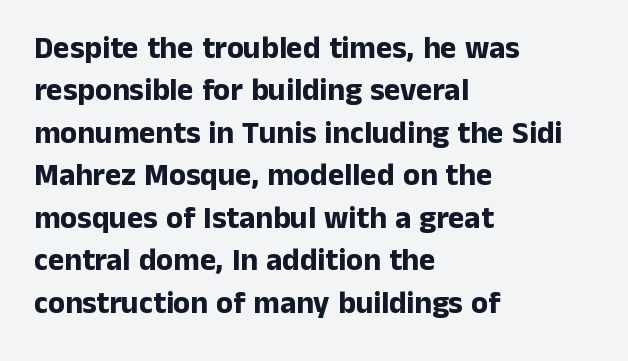
The setting favours the left margin, as ordinary paragraphs usually do. Reading down the column, the eye jumps a familiar distance to each next line. Each letter keeps its own natural width here, so spacing adapts to shape. The lettering stays uniformly vertical, giving the passage a roman look.
